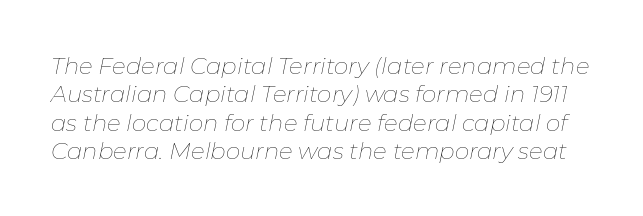
{"italic": "yes", "lean": "right", "slant_degrees": 11, "bold": "no", "underline": "no", "line_spacing_ratio": 1.23, "letter_spacing": "normal", "letter_spacing_em": 0.0, "glyph_px": 23}
